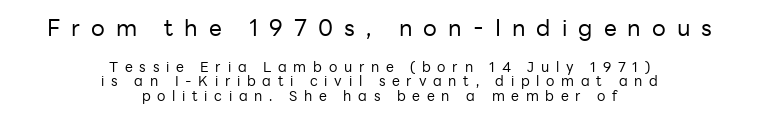
{"italic": "no", "bold": "no", "underline": "no", "align": "center", "line_spacing": "tight", "line_spacing_ratio": 1.05, "letter_spacing": "wide", "letter_spacing_em": 0.48, "larger_block": "first", "size_ratio": 1.64, "glyph_px": 23}
